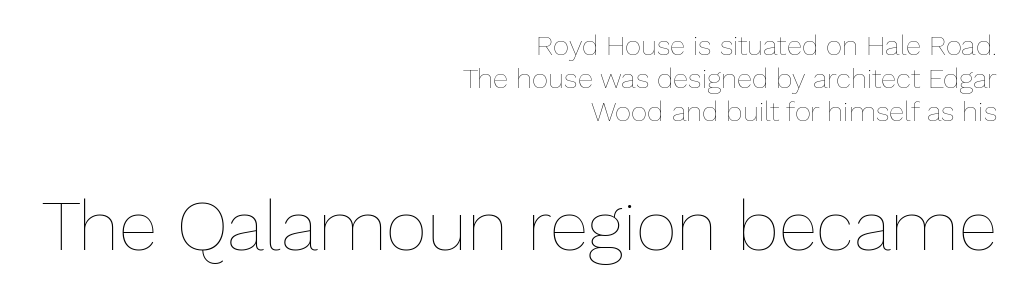
{"italic": "no", "bold": "no", "weight": "thin", "width": "normal", "stroke_contrast": "low", "x_height": "medium", "monospaced": "no", "underline": "no", "align": "right", "line_spacing_ratio": 1.17, "letter_spacing": "normal", "letter_spacing_em": 0.0, "larger_block": "second", "size_ratio": 2.54, "glyph_px": 71}
